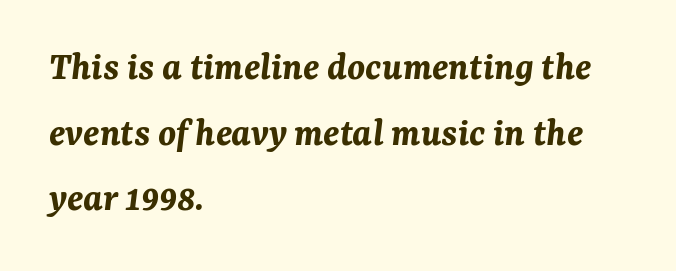
The vertical gap from one line to the next is medium. Observe the ordinary spacing: letters are neighbours, not strangers. Here the designer chose a conventional face with non-uniform glyph widths. Bare-footed words on every line. Caption: bold face, heavy strokes.
